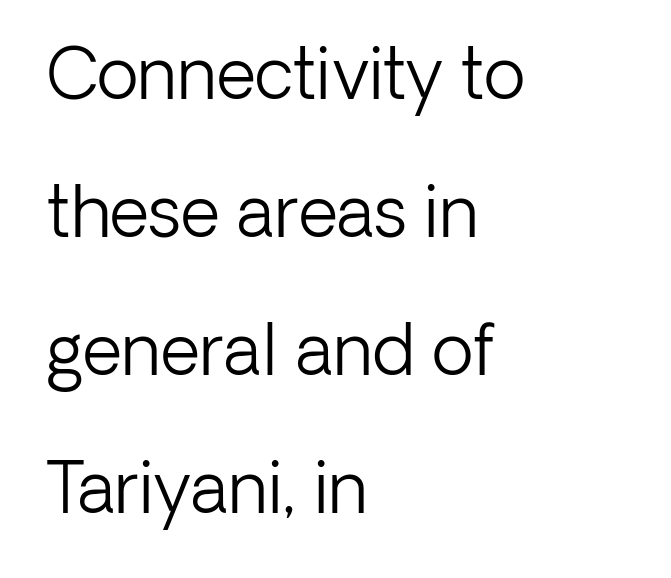
Q: Is the text bold? A: No.
Q: Is the text italic (slanted)? A: No, it is upright.
Q: Is the typeface a serif or a sans-serif typeface? A: Sans-serif.
Q: Is the text underlined? A: No.
Q: How is the paragraph aligned? A: Left-aligned.
Q: Is the spacing between letters normal or unusually wide? A: Normal.
Q: Is the spacing between lines tight, normal or loose? A: Loose.
Q: Width (condensed, normal, or wide)? A: Normal.
Q: Stroke contrast? A: Low.
Q: x-height? A: Medium.
Q: Monospaced? A: No.
